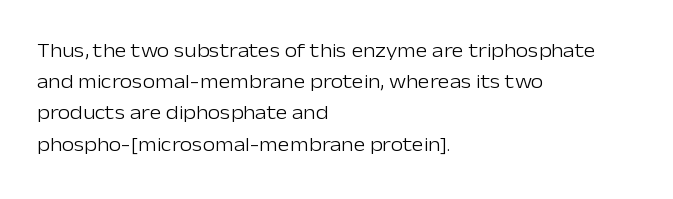
Q: Is the text bold? A: No.
Q: Is the text italic (slanted)? A: No, it is upright.
Q: Is the text underlined? A: No.
Q: How is the paragraph aligned? A: Left-aligned.
Q: Is the spacing between letters normal or unusually wide? A: Normal.
Q: Is the spacing between lines tight, normal or loose? A: Normal.
